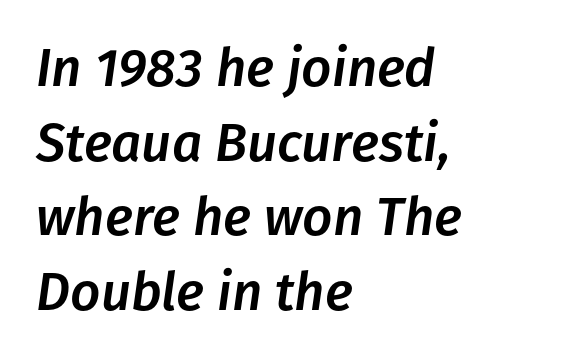
Q: Is the text italic (slanted)? A: Yes, it leans right by about 8 degrees.
Q: Is the text underlined? A: No.
Q: How is the paragraph aligned? A: Left-aligned.
Q: Is the spacing between letters normal or unusually wide? A: Normal.
Q: Is the spacing between lines tight, normal or loose? A: Normal.
Q: Width (condensed, normal, or wide)? A: Normal.
Q: Stroke contrast? A: Low.
Q: x-height? A: Medium.
Q: Monospaced? A: No.
